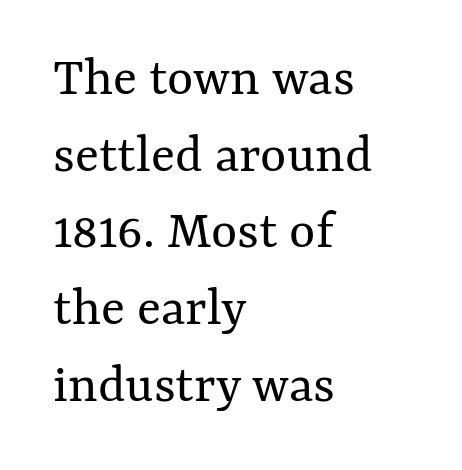
Q: Is the text bold? A: No.
Q: Is the text italic (slanted)? A: No, it is upright.
Q: Is the text underlined? A: No.
Q: How is the paragraph aligned? A: Left-aligned.
Q: Is the spacing between letters normal or unusually wide? A: Normal.
Q: Is the spacing between lines tight, normal or loose? A: Normal.
Q: Width (condensed, normal, or wide)? A: Normal.
Q: Stroke contrast? A: Medium.
Q: x-height? A: Medium.
Q: Monospaced? A: No.
